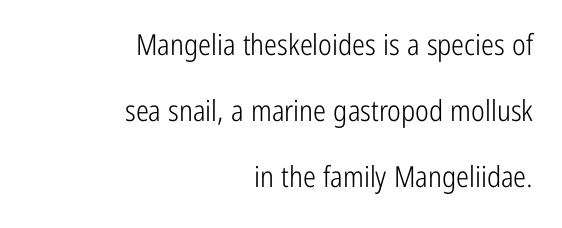
The rendering anchors every line to the right-hand side. Stems here are at most as thick as an everyday book face. Rendered with straight, roman letterforms. Vertical spacing — loose.
